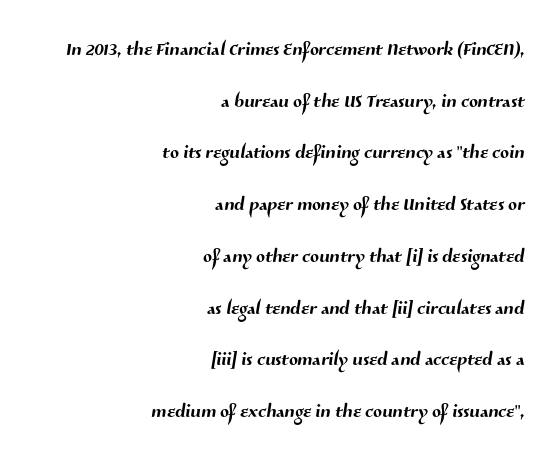
One-word summary of the alignment: right. Tracking here is standard; glyphs follow each other at the usual distance. Reading down the column, the eye jumps a long way to each next line. The words here are not underlined.
